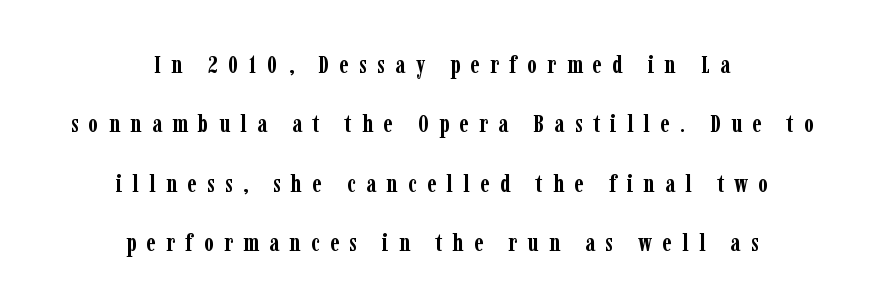
The image shows 25 px bold type, upright; set centered, loose line spacing (2.38x), unusually wide letter spacing (+0.41 em), not underlined.
